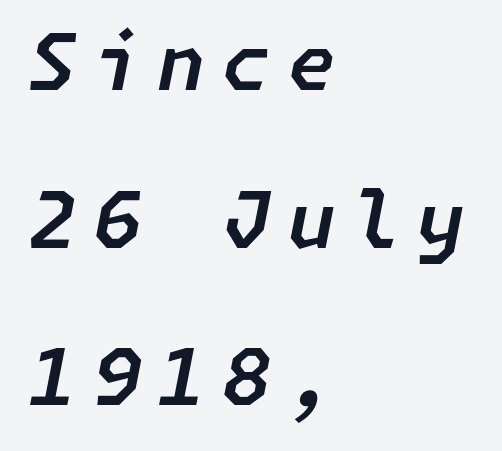
Look at the tracking — it's clearly loosened, letters drifting apart. Reading down the column, the eye jumps a long way to each next line. Just letters on the line, the space beneath them empty. The font's italic variant was chosen for this text.
